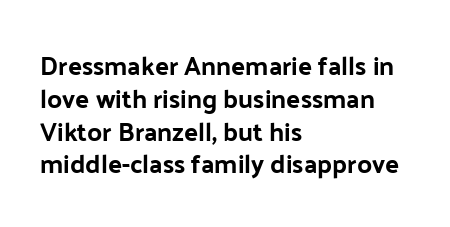
The image shows 26 px bold type, upright; set left-aligned, normal line spacing (1.26x), normal letter spacing, not underlined.
